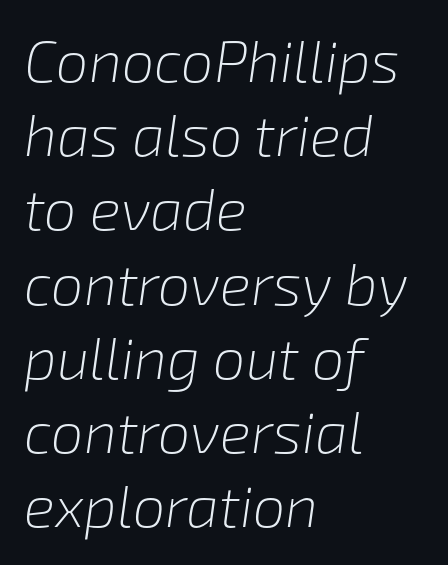
{"italic": "yes", "lean": "right", "slant_degrees": 8, "bold": "no", "weight": "light", "width": "normal", "stroke_contrast": "low", "x_height": "medium", "monospaced": "no", "underline": "no", "align": "left", "line_spacing": "normal", "line_spacing_ratio": 1.28, "letter_spacing": "normal", "letter_spacing_em": 0.0, "glyph_px": 58}
